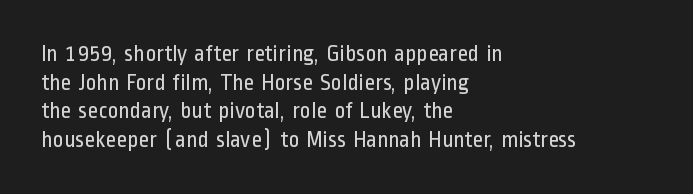
Q: Is the text bold? A: No.
Q: Is the text italic (slanted)? A: No, it is upright.
Q: Is the text underlined? A: No.
Q: How is the paragraph aligned? A: Left-aligned.
Q: Is the spacing between letters normal or unusually wide? A: Normal.
